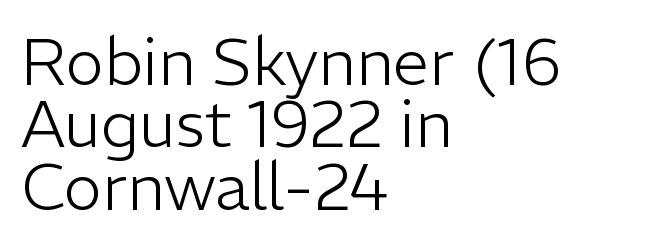
Q: Is the text bold? A: No.
Q: Is the text italic (slanted)? A: No, it is upright.
Q: Is the typeface a serif or a sans-serif typeface? A: Sans-serif.
Q: Is the text underlined? A: No.
Q: How is the paragraph aligned? A: Left-aligned.
Q: Is the spacing between letters normal or unusually wide? A: Normal.
Q: Is the spacing between lines tight, normal or loose? A: Tight.
Q: Width (condensed, normal, or wide)? A: Normal.
Q: Stroke contrast? A: Low.
Q: x-height? A: Medium.
Q: Monospaced? A: No.
